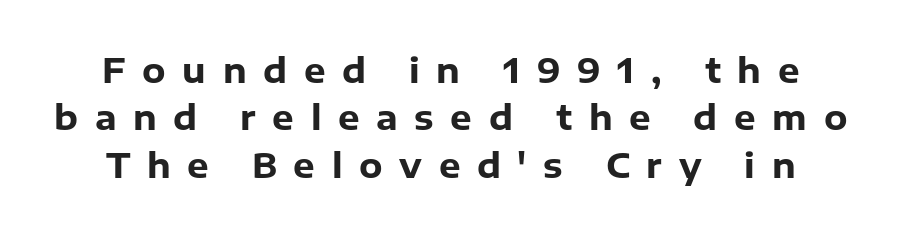
{"serif": "no", "italic": "no", "bold": "yes", "weight": "heavy", "width": "normal", "stroke_contrast": "low", "x_height": "medium", "monospaced": "no", "underline": "no", "line_spacing": "normal", "line_spacing_ratio": 1.39, "letter_spacing": "wide", "letter_spacing_em": 0.49, "glyph_px": 34}
